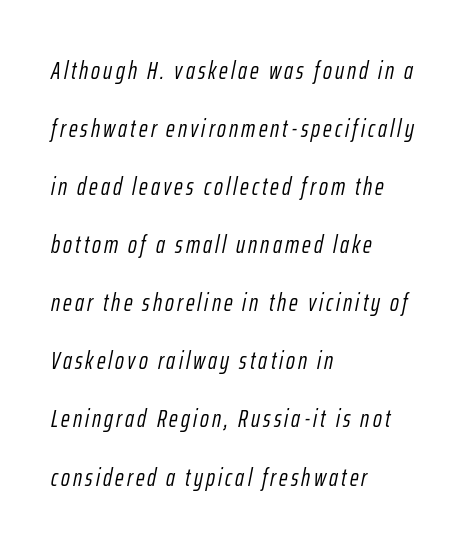
The image shows 24 px text type, italic (leaning right); set left-aligned, loose line spacing (2.42x), not underlined.
